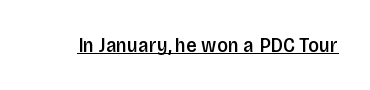
Q: Is the text bold? A: Semi-bold.
Q: Is the text italic (slanted)? A: No, it is upright.
Q: Is the text underlined? A: Yes.
Q: Is the spacing between letters normal or unusually wide? A: Normal.
